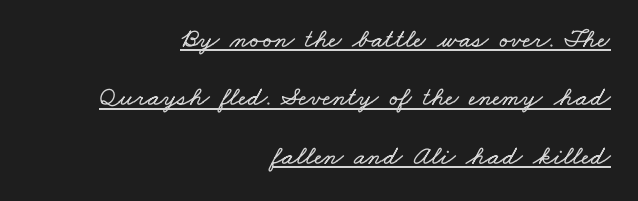
{"underline": "yes", "align": "right", "line_spacing": "loose", "line_spacing_ratio": 2.16, "letter_spacing": "normal", "letter_spacing_em": 0.0, "glyph_px": 27}
